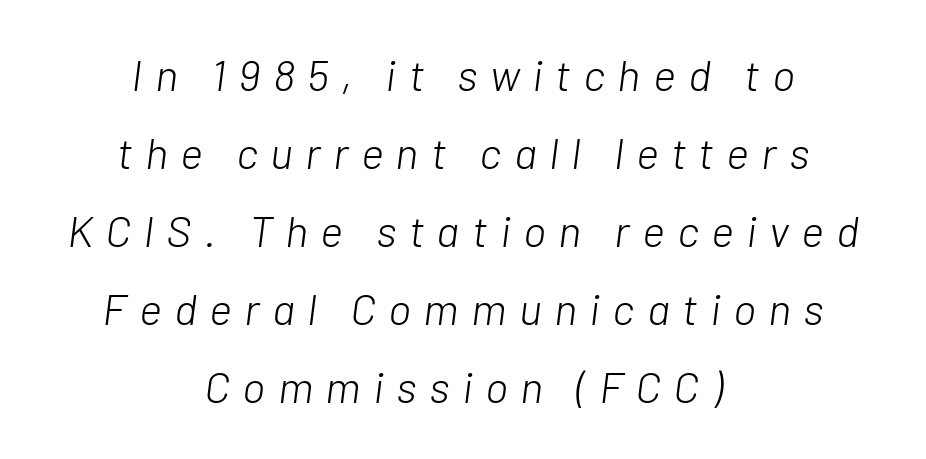
Q: Is the text bold? A: No.
Q: Is the text italic (slanted)? A: Yes, it leans right by about 7 degrees.
Q: Is the text underlined? A: No.
Q: How is the paragraph aligned? A: Centered.
Q: Is the spacing between letters normal or unusually wide? A: Unusually wide.
Q: Width (condensed, normal, or wide)? A: Normal.
Q: Stroke contrast? A: Low.
Q: x-height? A: Medium.
Q: Monospaced? A: No.
